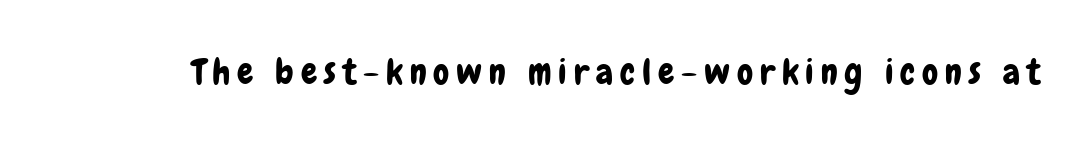
The letters advance in unequal steps, a hallmark of proportional type. Check the space under the baseline: it is left empty. Unlike italic type, these characters show no tilt at all. The designer went with a sans here, leaving each stem footless.
